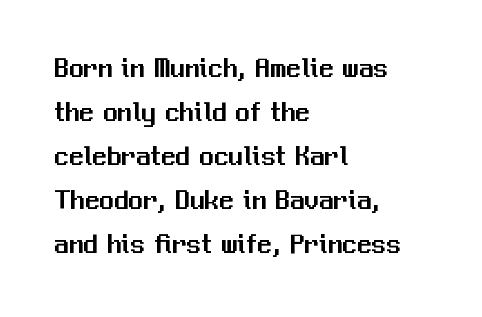
Short note: letters normally spaced. The passage shown is typed in a proportional face where columns would drift. The face used here is a sans, in the tradition of grotesques and geometrics. Posture: vertical. Successive baselines arrive at the customary interval.
